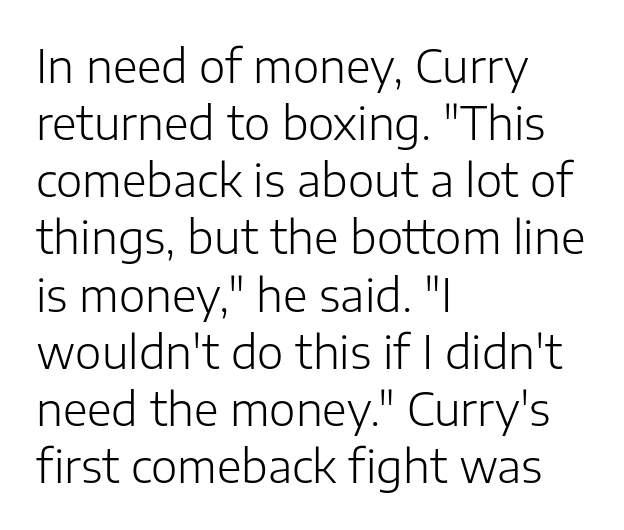
The image shows 45 px light sans-serif type, upright; set left-aligned, normal line spacing (1.27x), normal letter spacing, not underlined; low stroke contrast and a medium x-height.
